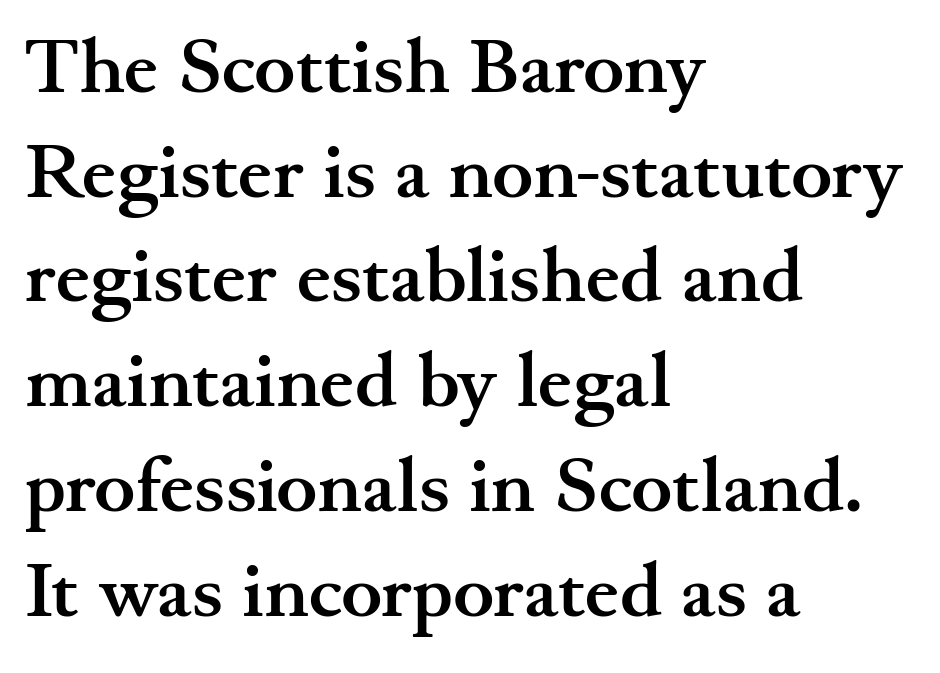
The image shows 77 px semibold, wide serif type, upright; set left-aligned, normal line spacing (1.36x), normal letter spacing, not underlined; medium stroke contrast and a small x-height.
